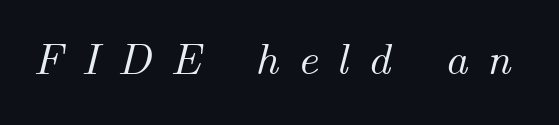
{"italic": "yes", "lean": "right", "slant_degrees": 14, "width": "normal", "stroke_contrast": "medium", "x_height": "small", "monospaced": "no", "underline": "no", "letter_spacing": "wide", "letter_spacing_em": 0.42, "glyph_px": 45}
